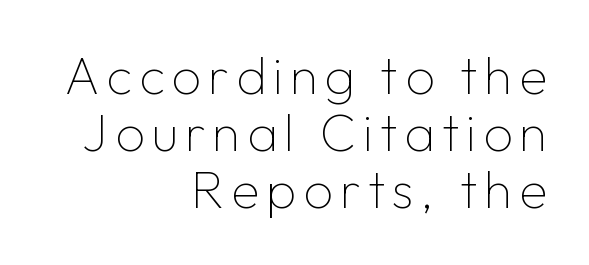
Q: Is the text bold? A: No.
Q: Is the text italic (slanted)? A: No, it is upright.
Q: Is the typeface a serif or a sans-serif typeface? A: Sans-serif.
Q: Is the text underlined? A: No.
Q: How is the paragraph aligned? A: Right-aligned.
Q: Is the spacing between lines tight, normal or loose? A: Tight.
Q: Width (condensed, normal, or wide)? A: Normal.
Q: Stroke contrast? A: Low.
Q: x-height? A: Medium.
Q: Monospaced? A: No.
